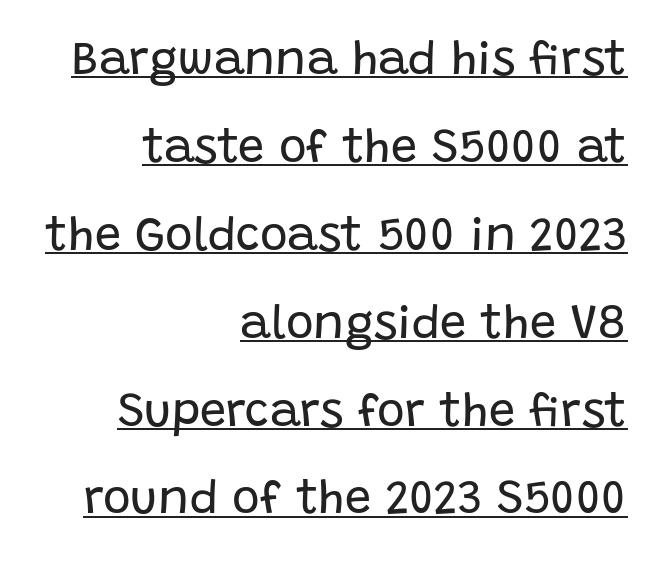
Q: Is the text bold? A: No.
Q: Is the text italic (slanted)? A: No, it is upright.
Q: Is the typeface a serif or a sans-serif typeface? A: Sans-serif.
Q: Is the text underlined? A: Yes.
Q: How is the paragraph aligned? A: Right-aligned.
Q: Is the spacing between letters normal or unusually wide? A: Normal.
Q: Width (condensed, normal, or wide)? A: Normal.
Q: Stroke contrast? A: Low.
Q: x-height? A: Large.
Q: Monospaced? A: No.
